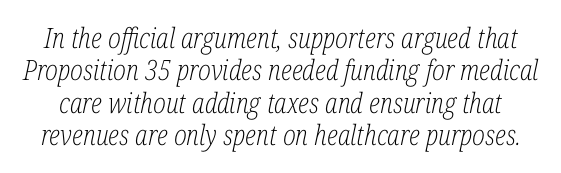
Q: Is the text bold? A: No.
Q: Is the text italic (slanted)? A: Yes, it leans right by about 12 degrees.
Q: Is the typeface a serif or a sans-serif typeface? A: Serif.
Q: Is the text underlined? A: No.
Q: Is the spacing between letters normal or unusually wide? A: Normal.
Q: Width (condensed, normal, or wide)? A: Condensed.
Q: Stroke contrast? A: Low.
Q: x-height? A: Medium.
Q: Monospaced? A: No.
